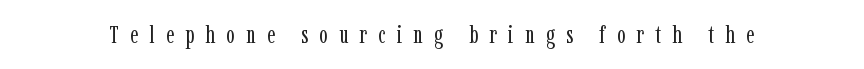
Q: Is the text bold? A: No.
Q: Is the text italic (slanted)? A: No, it is upright.
Q: Is the text underlined? A: No.
Q: Is the spacing between letters normal or unusually wide? A: Unusually wide.
